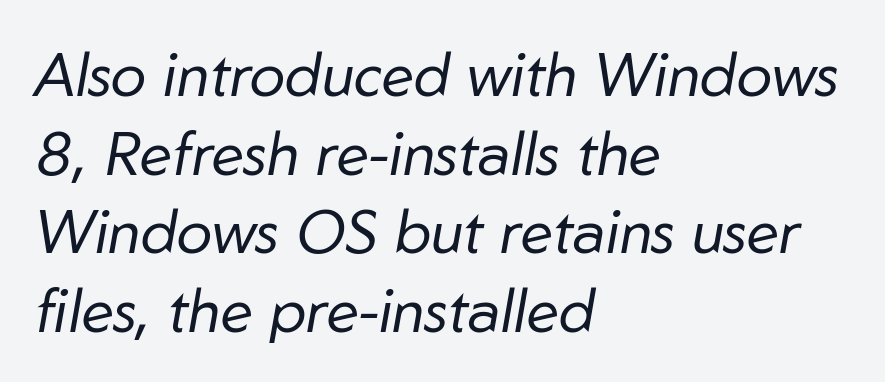
Q: Is the text bold? A: No.
Q: Is the text italic (slanted)? A: Yes, it leans right by about 10 degrees.
Q: Is the text underlined? A: No.
Q: How is the paragraph aligned? A: Left-aligned.
Q: Is the spacing between letters normal or unusually wide? A: Normal.
Q: Is the spacing between lines tight, normal or loose? A: Normal.
Q: Width (condensed, normal, or wide)? A: Normal.
Q: Stroke contrast? A: Low.
Q: x-height? A: Medium.
Q: Monospaced? A: No.
